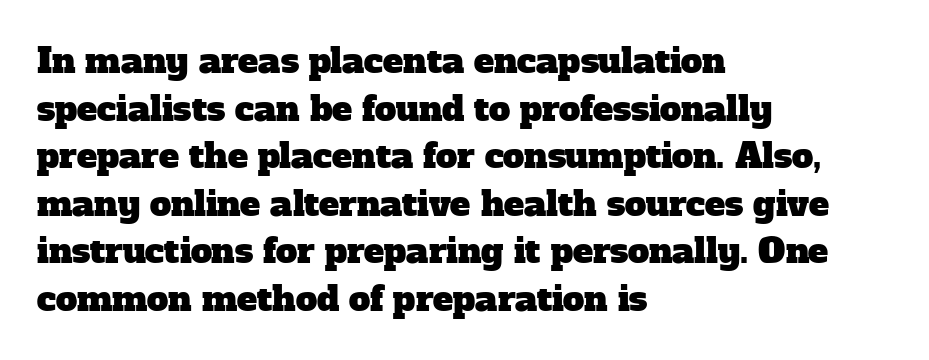
The image shows 34 px serif type; set left-aligned, normal line spacing (1.4x), normal letter spacing, not underlined; low stroke contrast and a medium x-height.
